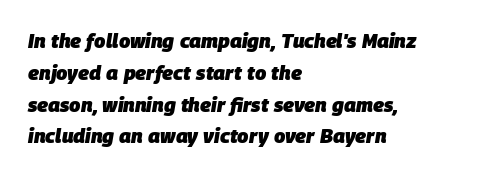
{"italic": "yes", "lean": "right", "slant_degrees": 9, "bold": "yes", "underline": "no", "align": "left", "line_spacing": "normal", "line_spacing_ratio": 1.59, "letter_spacing": "normal", "letter_spacing_em": 0.0, "glyph_px": 20}
